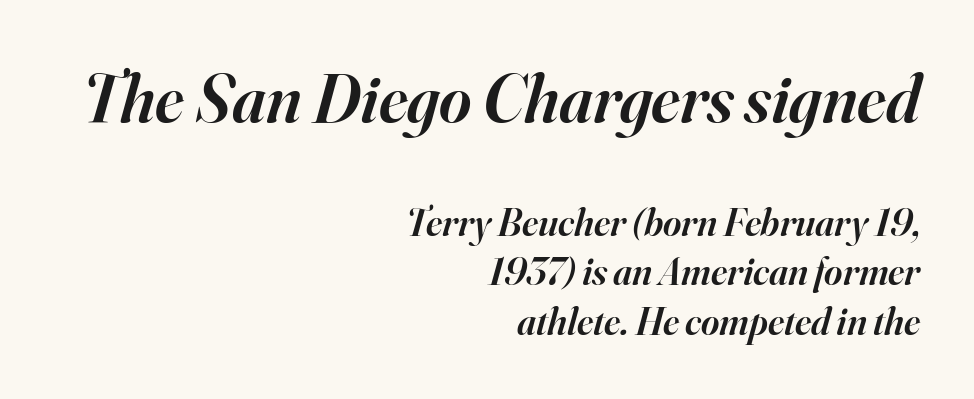
{"serif": "yes", "italic": "yes", "lean": "right", "slant_degrees": 16, "bold": "semi", "weight": "semibold", "width": "normal", "stroke_contrast": "high", "x_height": "small", "monospaced": "no", "underline": "no", "align": "right", "line_spacing": "normal", "line_spacing_ratio": 1.27, "letter_spacing": "normal", "letter_spacing_em": 0.0, "larger_block": "first", "size_ratio": 1.77, "glyph_px": 69}
